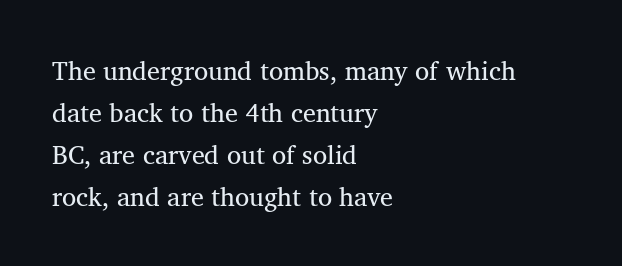
{"italic": "no", "bold": "no", "underline": "no", "align": "left", "line_spacing": "normal", "line_spacing_ratio": 1.62, "letter_spacing": "normal", "letter_spacing_em": 0.0, "glyph_px": 26}
